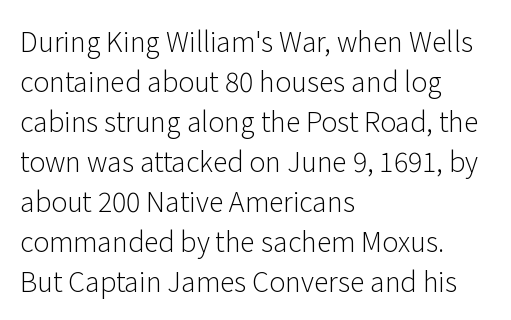
{"italic": "no", "bold": "no", "underline": "no", "align": "left", "line_spacing": "normal", "line_spacing_ratio": 1.48, "letter_spacing": "normal", "letter_spacing_em": 0.0, "glyph_px": 27}
